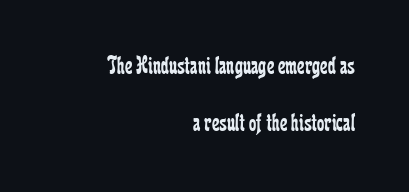
Q: Is the text bold? A: No.
Q: Is the text italic (slanted)? A: No, it is upright.
Q: Is the text underlined? A: No.
Q: How is the paragraph aligned? A: Right-aligned.
Q: Is the spacing between letters normal or unusually wide? A: Normal.
Q: Is the spacing between lines tight, normal or loose? A: Loose.
